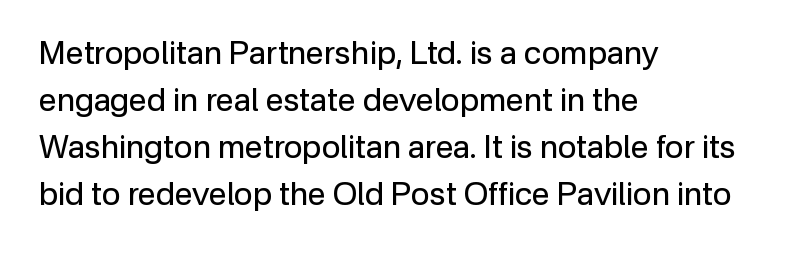
{"serif": "no", "italic": "no", "bold": "no", "weight": "regular", "width": "normal", "stroke_contrast": "low", "x_height": "medium", "monospaced": "no", "underline": "no", "align": "left", "line_spacing": "normal", "line_spacing_ratio": 1.47, "letter_spacing": "normal", "letter_spacing_em": 0.0, "glyph_px": 32}
